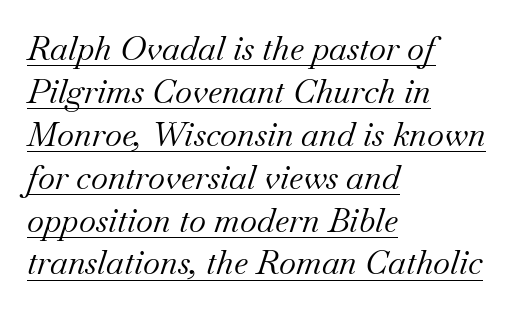
Q: Is the text bold? A: No.
Q: Is the text italic (slanted)? A: Yes, it leans right by about 18 degrees.
Q: Is the typeface a serif or a sans-serif typeface? A: Serif.
Q: Is the text underlined? A: Yes.
Q: How is the paragraph aligned? A: Left-aligned.
Q: Is the spacing between letters normal or unusually wide? A: Normal.
Q: Is the spacing between lines tight, normal or loose? A: Normal.
Q: Width (condensed, normal, or wide)? A: Normal.
Q: Stroke contrast? A: Medium.
Q: x-height? A: Small.
Q: Monospaced? A: No.
